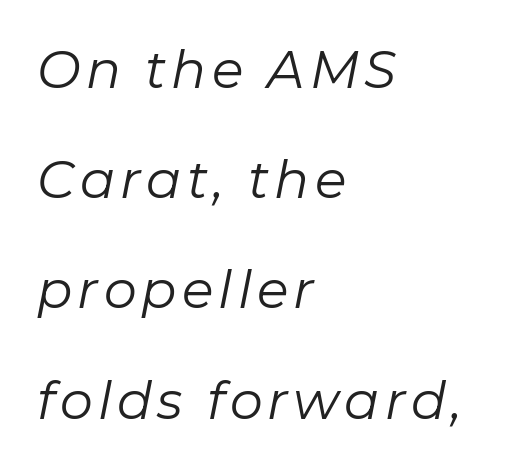
If you drew a line through each stem, it would be angled. Each letter keeps its own natural width here, so spacing adapts to shape. Horizontal bands of white between lines are thick stripes. The baseline area is clear.
